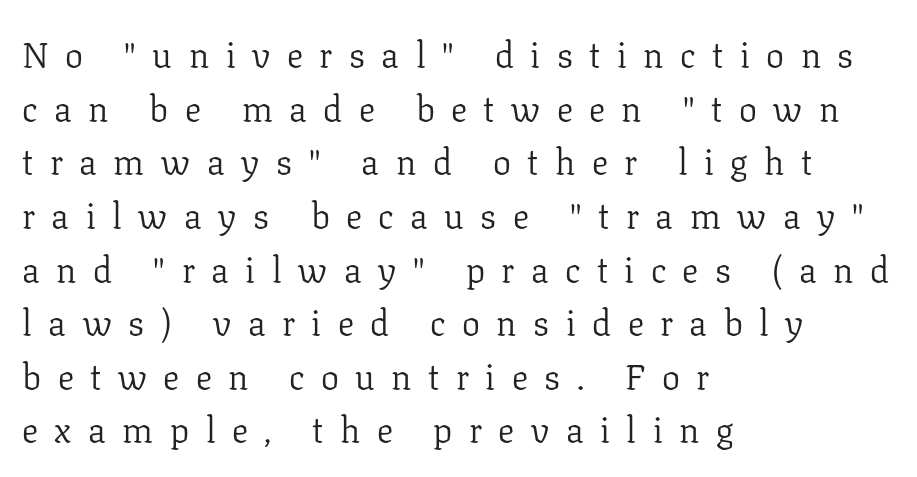
The image shows 36 px light serif type, upright; set left-aligned, normal line spacing (1.49x), unusually wide letter spacing (+0.46 em), not underlined; low stroke contrast and a medium x-height.
